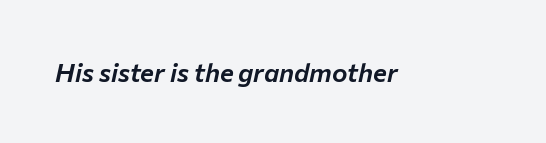
Nothing unusual about the tracking: characters are spaced as the font intends. The area under the type is left untouched. The glyphs look as if they've been sheared to an angle.
